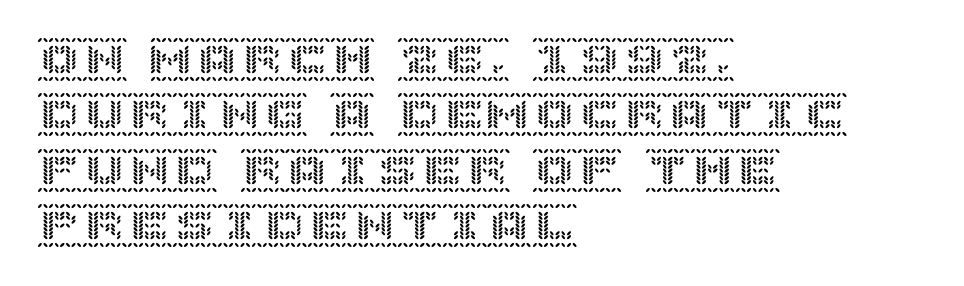
Q: Is the text italic (slanted)? A: No, it is upright.
Q: Is the text underlined? A: No.
Q: How is the paragraph aligned? A: Left-aligned.
Q: Is the spacing between letters normal or unusually wide? A: Normal.
Q: Width (condensed, normal, or wide)? A: Normal.
Q: x-height? A: Large.
